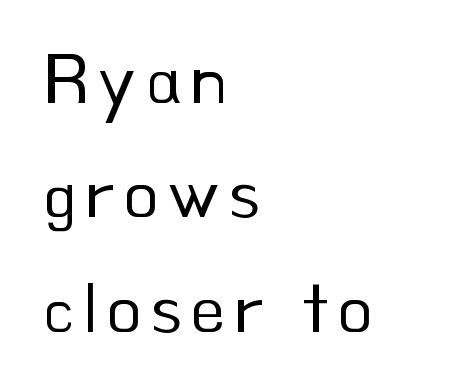
In terms of letterform style, serifs are entirely absent. One glance says typical: line gaps are just what's usual. Proportional: the letters do not fall into vertical columns. A bare baseline throughout the passage. Tall strokes in this sample are plumb rather than angled. The font is comparable to plain body text, perhaps lighter.
